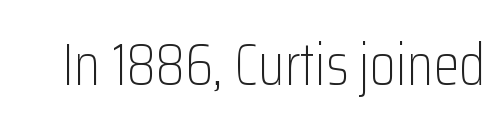
The image shows 59 px light, condensed sans-serif type, upright; set normal letter spacing, not underlined; low stroke contrast and a medium x-height.
